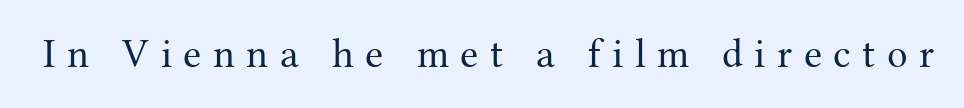
The image shows 41 px regular-weight serif type, upright; set unusually wide letter spacing (+0.28 em), not underlined; medium stroke contrast and a medium x-height.
